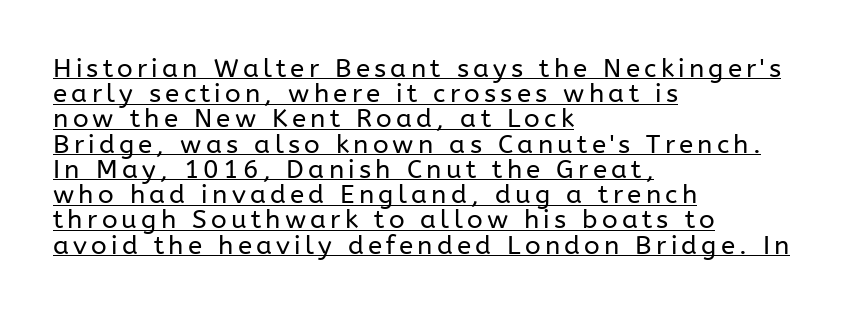
The image shows 26 px text type, upright; set left-aligned, tight line spacing (0.97x), underlined.
